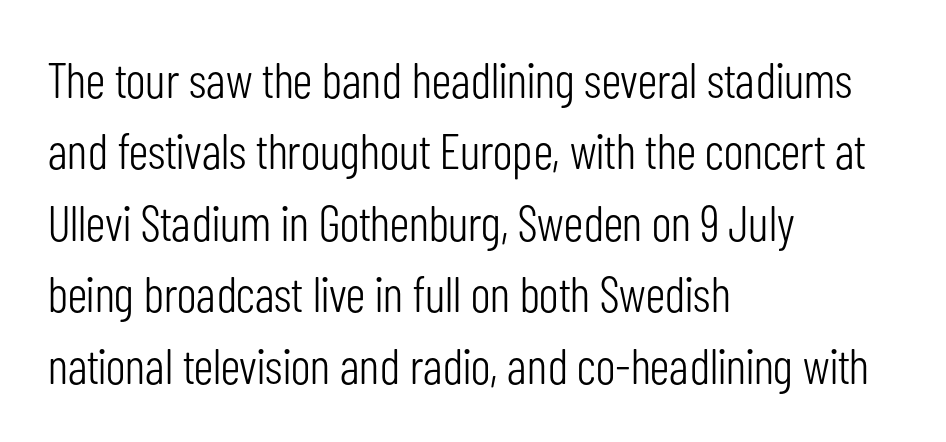
Q: Is the text bold? A: No.
Q: Is the text italic (slanted)? A: No, it is upright.
Q: Is the typeface a serif or a sans-serif typeface? A: Sans-serif.
Q: Is the text underlined? A: No.
Q: How is the paragraph aligned? A: Left-aligned.
Q: Is the spacing between letters normal or unusually wide? A: Normal.
Q: Is the spacing between lines tight, normal or loose? A: Normal.
Q: Width (condensed, normal, or wide)? A: Condensed.
Q: Stroke contrast? A: Low.
Q: x-height? A: Medium.
Q: Monospaced? A: No.
